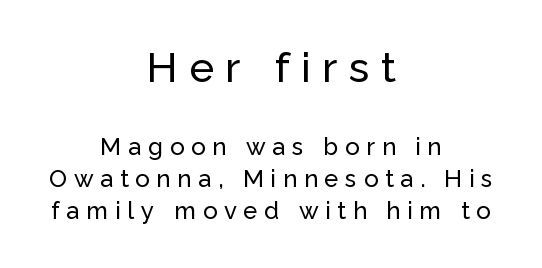
The image shows 42 px sans-serif type, upright; set centered, normal line spacing (1.34x), unusually wide letter spacing (+0.28 em), not underlined; the first (top) block is 1.75x larger; low stroke contrast and a medium x-height.
